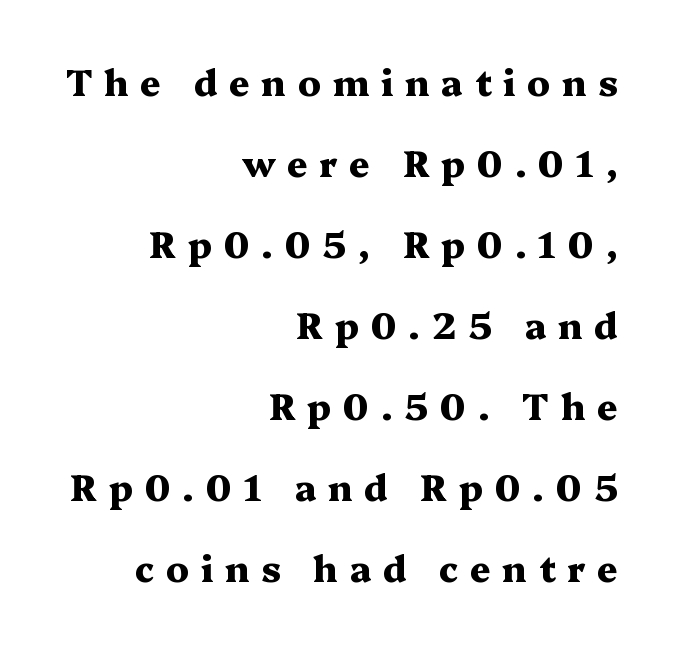
The image shows 36 px heavy, wide serif type, upright; set right-aligned, loose line spacing (2.25x), unusually wide letter spacing (+0.32 em), not underlined; medium stroke contrast and a medium x-height.
